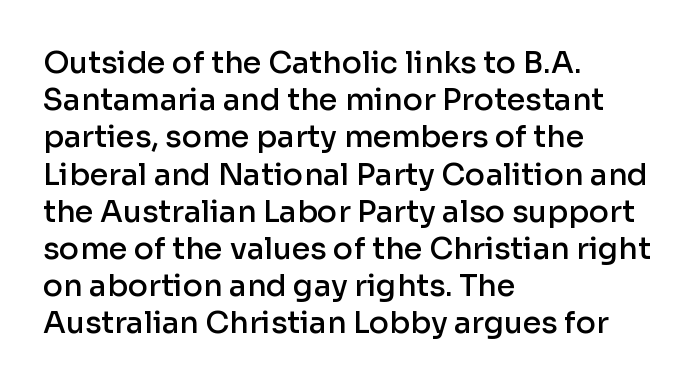
Q: Is the text bold? A: Semi-bold.
Q: Is the text italic (slanted)? A: No, it is upright.
Q: Is the typeface a serif or a sans-serif typeface? A: Sans-serif.
Q: Is the text underlined? A: No.
Q: How is the paragraph aligned? A: Left-aligned.
Q: Is the spacing between letters normal or unusually wide? A: Normal.
Q: Width (condensed, normal, or wide)? A: Normal.
Q: Stroke contrast? A: Low.
Q: x-height? A: Medium.
Q: Monospaced? A: No.
